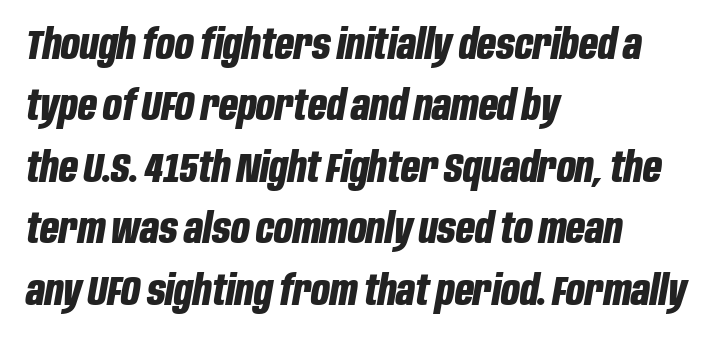
{"italic": "yes", "lean": "right", "slant_degrees": 10, "bold": "yes", "weight": "bold", "width": "condensed", "stroke_contrast": "low", "x_height": "large", "monospaced": "no", "underline": "no", "align": "left", "line_spacing": "normal", "line_spacing_ratio": 1.5, "letter_spacing": "normal", "letter_spacing_em": 0.0, "glyph_px": 41}
